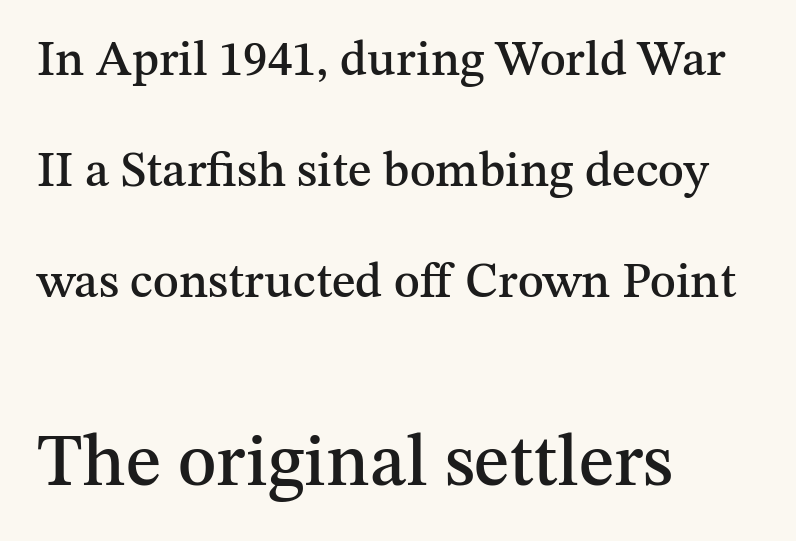
The image shows 73 px serif type, upright; set left-aligned, loose line spacing (2.27x), normal letter spacing, not underlined; the second (bottom) block is 1.49x larger; medium stroke contrast and a medium x-height.
